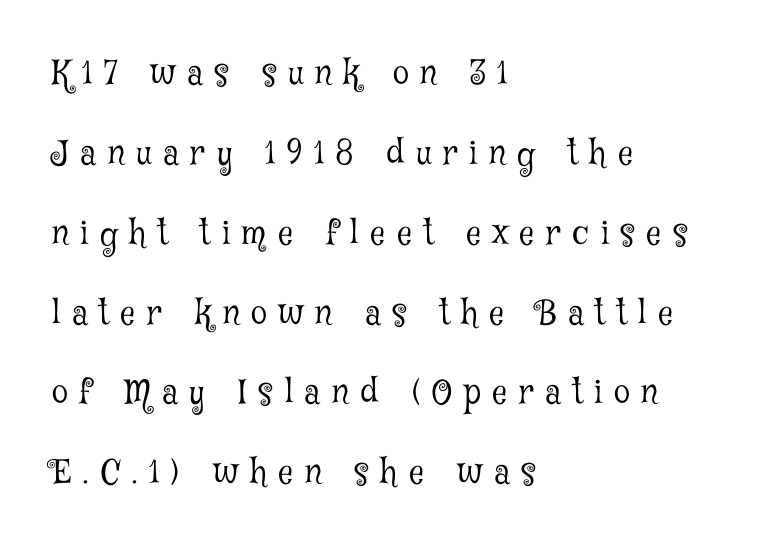
Q: Is the text bold? A: No.
Q: Is the text italic (slanted)? A: No, it is upright.
Q: Is the typeface a serif or a sans-serif typeface? A: Serif.
Q: Is the text underlined? A: No.
Q: How is the paragraph aligned? A: Left-aligned.
Q: Is the spacing between letters normal or unusually wide? A: Unusually wide.
Q: Is the spacing between lines tight, normal or loose? A: Loose.
Q: Width (condensed, normal, or wide)? A: Condensed.
Q: Stroke contrast? A: Low.
Q: x-height? A: Medium.
Q: Monospaced? A: No.
